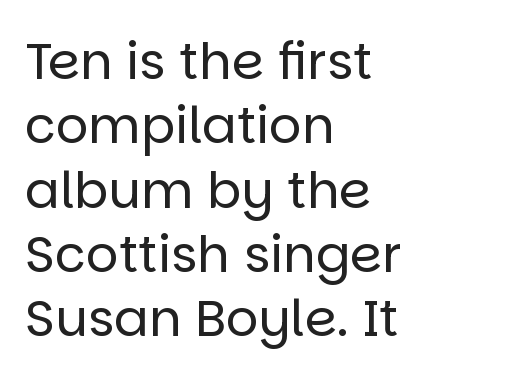
Q: Is the text bold? A: No.
Q: Is the text italic (slanted)? A: No, it is upright.
Q: Is the typeface a serif or a sans-serif typeface? A: Sans-serif.
Q: Is the text underlined? A: No.
Q: How is the paragraph aligned? A: Left-aligned.
Q: Is the spacing between letters normal or unusually wide? A: Normal.
Q: Is the spacing between lines tight, normal or loose? A: Normal.
Q: Width (condensed, normal, or wide)? A: Normal.
Q: Stroke contrast? A: Low.
Q: x-height? A: Large.
Q: Monospaced? A: No.
